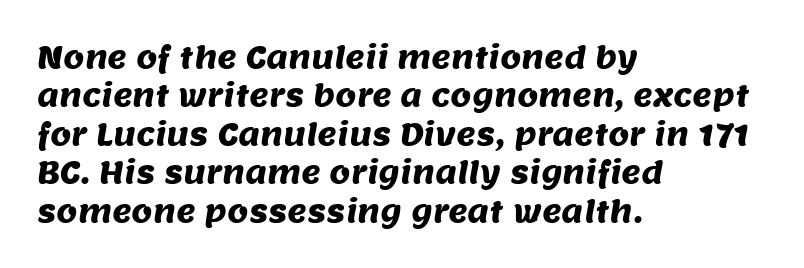
{"serif": "no", "width": "normal", "stroke_contrast": "medium", "x_height": "large", "monospaced": "no", "underline": "no", "align": "left", "line_spacing": "normal", "line_spacing_ratio": 1.28, "letter_spacing": "normal", "letter_spacing_em": 0.0, "glyph_px": 30}
